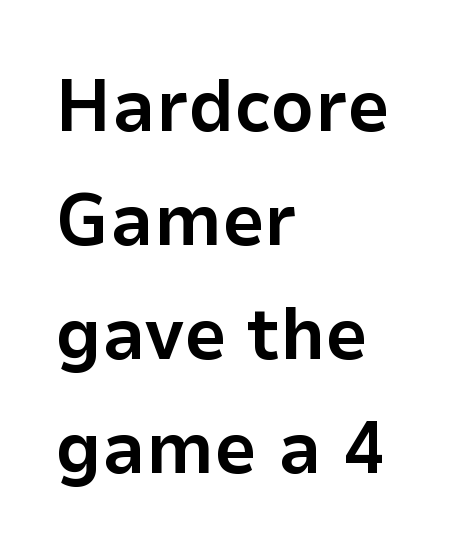
Q: Is the text bold? A: Yes.
Q: Is the text italic (slanted)? A: No, it is upright.
Q: Is the typeface a serif or a sans-serif typeface? A: Sans-serif.
Q: Is the text underlined? A: No.
Q: How is the paragraph aligned? A: Left-aligned.
Q: Is the spacing between letters normal or unusually wide? A: Normal.
Q: Is the spacing between lines tight, normal or loose? A: Normal.
Q: Width (condensed, normal, or wide)? A: Normal.
Q: Stroke contrast? A: Low.
Q: x-height? A: Medium.
Q: Monospaced? A: No.
